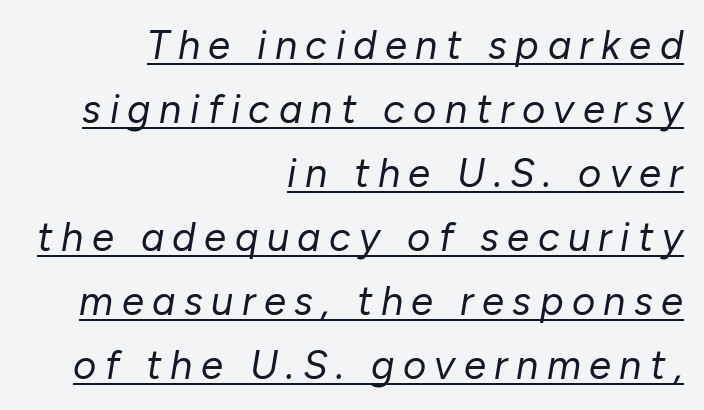
{"italic": "yes", "lean": "right", "slant_degrees": 10, "bold": "no", "weight": "regular", "width": "normal", "stroke_contrast": "low", "x_height": "medium", "monospaced": "no", "underline": "yes", "align": "right", "line_spacing": "normal", "line_spacing_ratio": 1.6, "letter_spacing": "wide", "letter_spacing_em": 0.21, "glyph_px": 40}
